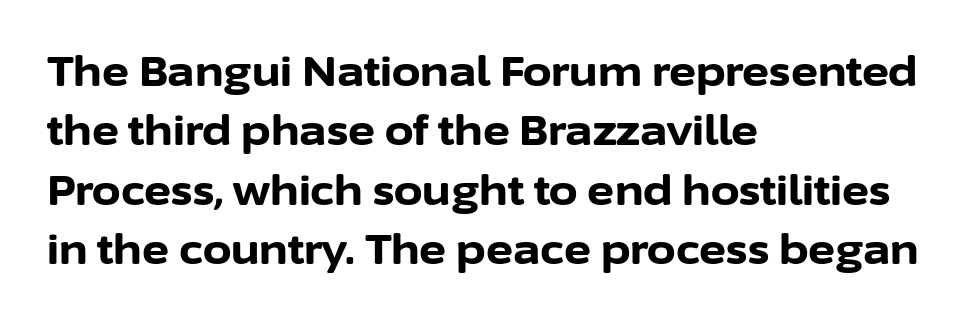
Q: Is the text bold? A: Yes.
Q: Is the text italic (slanted)? A: No, it is upright.
Q: Is the typeface a serif or a sans-serif typeface? A: Sans-serif.
Q: Is the text underlined? A: No.
Q: How is the paragraph aligned? A: Left-aligned.
Q: Is the spacing between letters normal or unusually wide? A: Normal.
Q: Is the spacing between lines tight, normal or loose? A: Normal.
Q: Width (condensed, normal, or wide)? A: Normal.
Q: Stroke contrast? A: Low.
Q: x-height? A: Medium.
Q: Monospaced? A: No.
